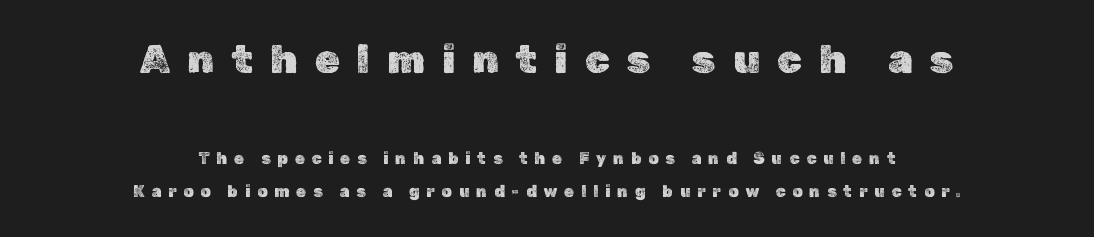
Style check: upright. Look at the glyph heights: the upper group is clearly the bigger setting. Think of a printed novel: that variable character pitch is what you see here. The strip under each line holds only bare page. Short note: letters widely spaced. The compositor balanced each line on the midline.
